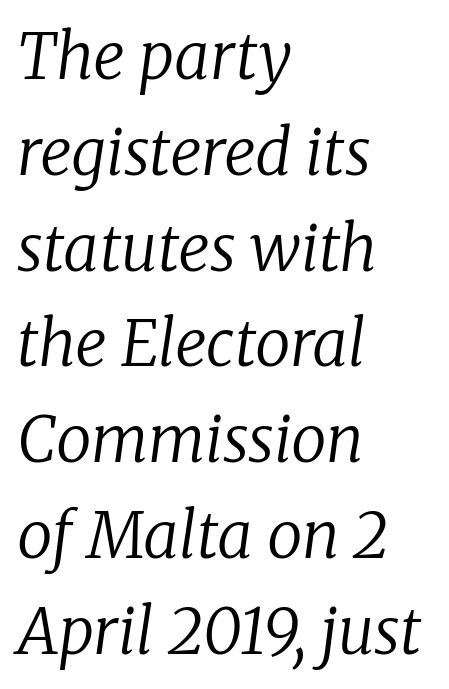
{"serif": "yes", "italic": "yes", "lean": "right", "slant_degrees": 8, "bold": "no", "weight": "regular", "width": "normal", "stroke_contrast": "low", "x_height": "medium", "monospaced": "no", "underline": "no", "align": "left", "line_spacing": "normal", "line_spacing_ratio": 1.52, "letter_spacing": "normal", "letter_spacing_em": 0.0, "glyph_px": 63}
